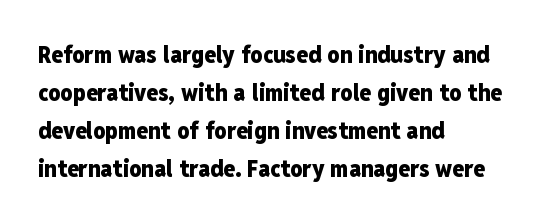
Q: Is the text bold? A: Yes.
Q: Is the text italic (slanted)? A: No, it is upright.
Q: Is the text underlined? A: No.
Q: How is the paragraph aligned? A: Left-aligned.
Q: Is the spacing between letters normal or unusually wide? A: Normal.
Q: Is the spacing between lines tight, normal or loose? A: Normal.
